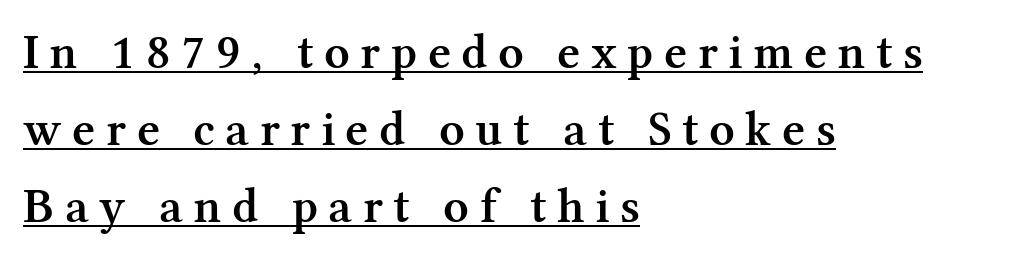
{"serif": "yes", "italic": "no", "bold": "semi", "weight": "semibold", "width": "normal", "stroke_contrast": "medium", "x_height": "medium", "monospaced": "no", "underline": "yes", "align": "left", "line_spacing": "normal", "line_spacing_ratio": 1.54, "letter_spacing": "wide", "letter_spacing_em": 0.21, "glyph_px": 50}
